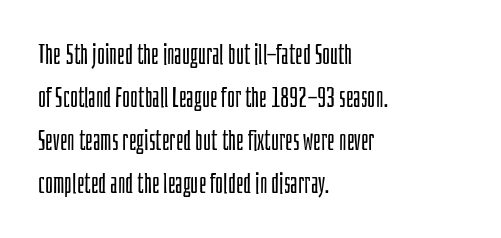
{"italic": "no", "bold": "no", "underline": "no", "align": "left", "line_spacing": "normal", "line_spacing_ratio": 1.59, "letter_spacing": "normal", "letter_spacing_em": 0.0, "glyph_px": 27}
